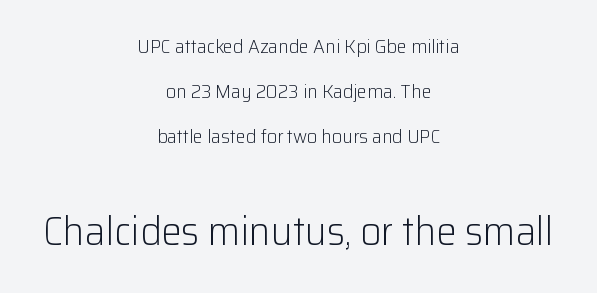
Here the designer chose a conventional face with non-uniform glyph widths. Does the lettering tilt? It doesn't — this is upright. Horizontal alignment here is central, giving a formal, balanced look. Each letter's strokes conclude bluntly, with no projecting serifs.
